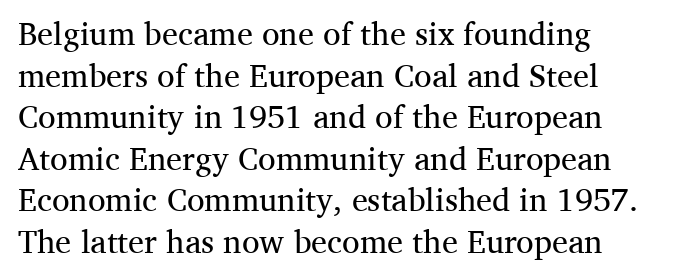
{"serif": "yes", "italic": "no", "bold": "no", "weight": "regular", "width": "normal", "stroke_contrast": "medium", "x_height": "medium", "monospaced": "no", "underline": "no", "align": "left", "line_spacing": "normal", "line_spacing_ratio": 1.3, "letter_spacing": "normal", "letter_spacing_em": 0.0, "glyph_px": 32}
